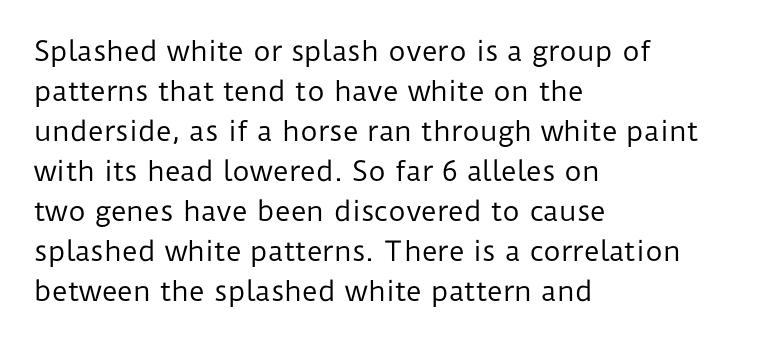
Q: Is the text bold? A: No.
Q: Is the text italic (slanted)? A: No, it is upright.
Q: Is the text underlined? A: No.
Q: How is the paragraph aligned? A: Left-aligned.
Q: Is the spacing between letters normal or unusually wide? A: Normal.
Q: Is the spacing between lines tight, normal or loose? A: Normal.
